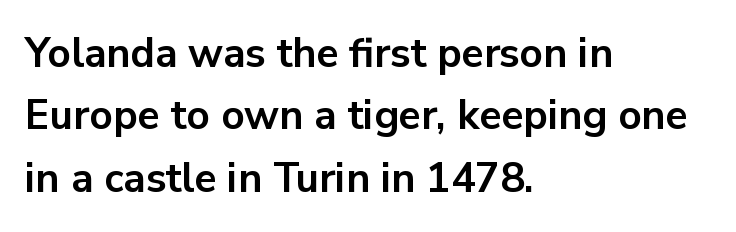
{"serif": "no", "italic": "no", "bold": "yes", "weight": "bold", "width": "normal", "stroke_contrast": "low", "x_height": "medium", "monospaced": "no", "underline": "no", "align": "left", "line_spacing": "normal", "line_spacing_ratio": 1.52, "letter_spacing": "normal", "letter_spacing_em": 0.0, "glyph_px": 41}
